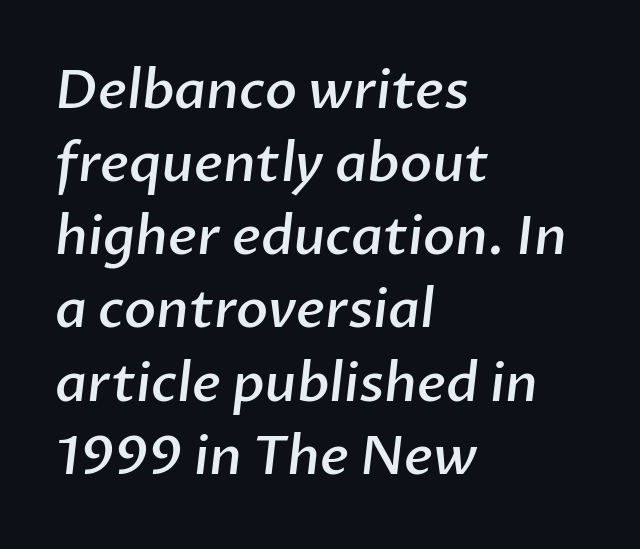
The letters carry no serifs — their stems end cleanly without finishing strokes. The area under the type is left untouched. Leading matches the norm, producing a regular column. The sample has been set in demibold, a notch under bold. Does the copy run flush right? No — it runs flush left.
